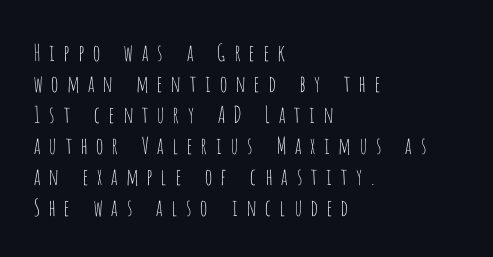
The image shows 23 px text type, upright; set left-aligned, normal line spacing (1.35x), unusually wide letter spacing (+0.31 em), not underlined.
